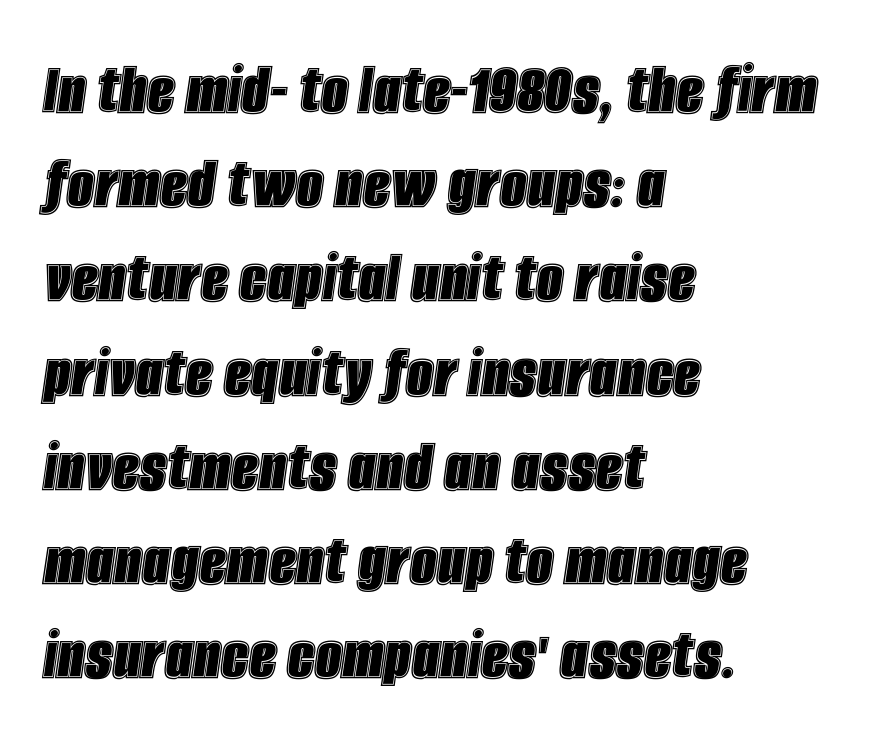
The image shows 76 px condensed type, italic (leaning right); set left-aligned, line spacing 1.24x, normal letter spacing, not underlined; a large x-height.
